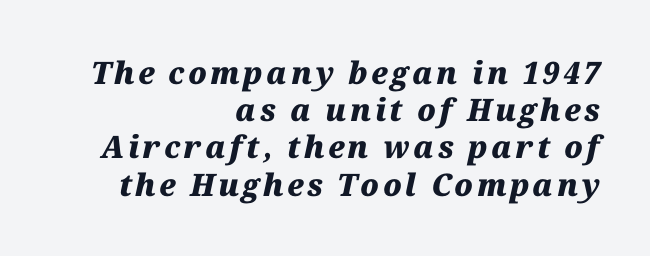
The image shows 31 px heavy type, italic (leaning right); set right-aligned, line spacing 1.2x, not underlined; medium stroke contrast and a medium x-height.
